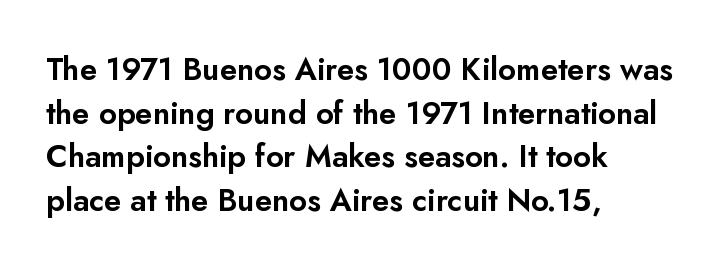
{"serif": "no", "italic": "no", "width": "normal", "stroke_contrast": "low", "x_height": "small", "monospaced": "no", "underline": "no", "align": "left", "line_spacing": "normal", "line_spacing_ratio": 1.41, "letter_spacing": "normal", "letter_spacing_em": 0.0, "glyph_px": 31}
